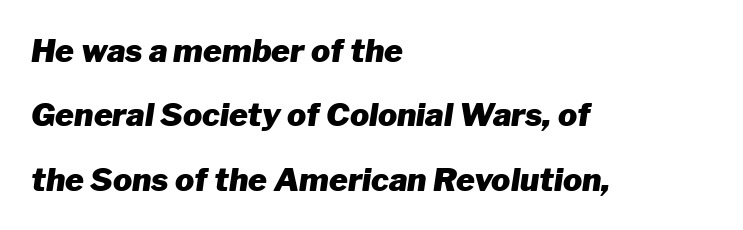
In terms of weight, the rendering is a true, heavy bold. Loosely led — the rows are spread out. A typesetter would mark this as italic. The paragraph shown leans on its left margin.
